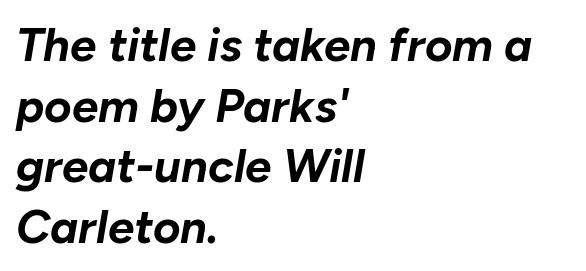
{"italic": "yes", "lean": "right", "slant_degrees": 10, "bold": "yes", "weight": "bold", "width": "normal", "stroke_contrast": "low", "x_height": "medium", "monospaced": "no", "underline": "no", "align": "left", "line_spacing": "normal", "line_spacing_ratio": 1.29, "letter_spacing": "normal", "letter_spacing_em": 0.0, "glyph_px": 47}
